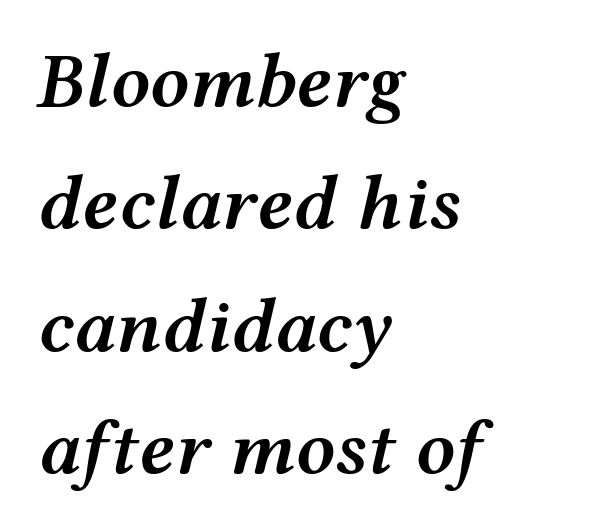
{"italic": "yes", "lean": "right", "slant_degrees": 12, "bold": "semi", "weight": "semibold", "width": "wide", "stroke_contrast": "medium", "x_height": "medium", "monospaced": "no", "underline": "no", "align": "left", "line_spacing": "normal", "line_spacing_ratio": 1.57, "letter_spacing": "normal", "letter_spacing_em": 0.0, "glyph_px": 78}
